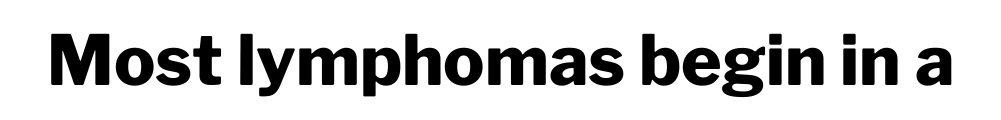
The image shows 69 px heavy sans-serif type, upright; set normal letter spacing, not underlined; low stroke contrast and a medium x-height.
